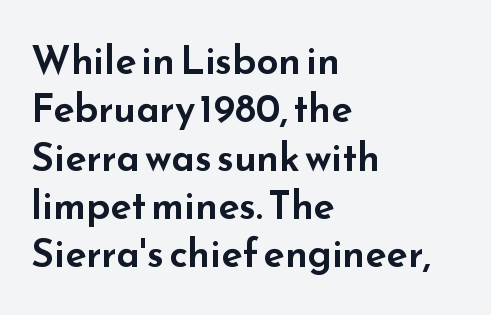
The image shows 39 px wide sans-serif type, upright; set left-aligned, line spacing 1.24x, normal letter spacing, not underlined; low stroke contrast and a small x-height.
